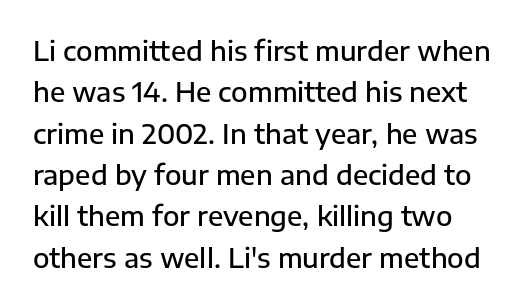
The image shows 27 px text type, upright; set normal line spacing (1.53x), normal letter spacing, not underlined.
